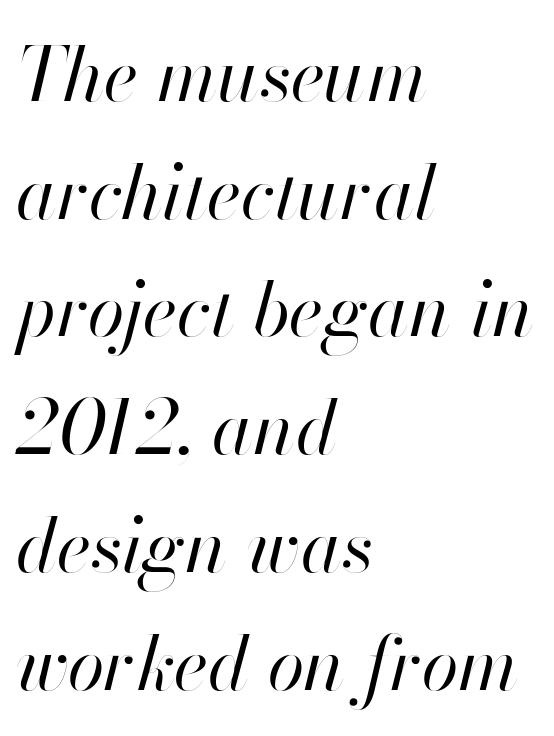
The image shows 75 px regular-weight type, italic (leaning right); set left-aligned, normal line spacing (1.57x), normal letter spacing, not underlined; high stroke contrast and a small x-height.
